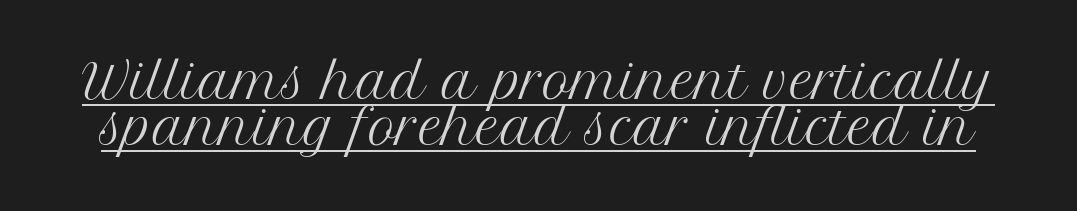
{"bold": "no", "weight": "regular", "width": "normal", "stroke_contrast": "medium", "x_height": "medium", "monospaced": "no", "underline": "yes", "line_spacing": "tight", "line_spacing_ratio": 0.98, "letter_spacing": "normal", "letter_spacing_em": 0.0, "glyph_px": 47}
